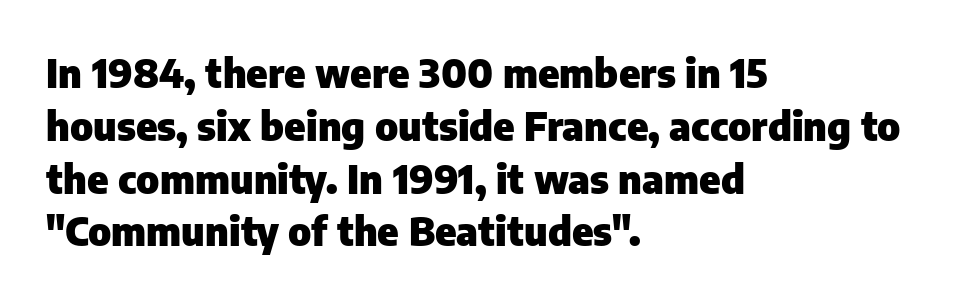
{"serif": "no", "italic": "no", "bold": "yes", "weight": "heavy", "width": "normal", "stroke_contrast": "low", "x_height": "medium", "monospaced": "no", "underline": "no", "align": "left", "line_spacing": "normal", "line_spacing_ratio": 1.32, "letter_spacing": "normal", "letter_spacing_em": 0.0, "glyph_px": 40}
